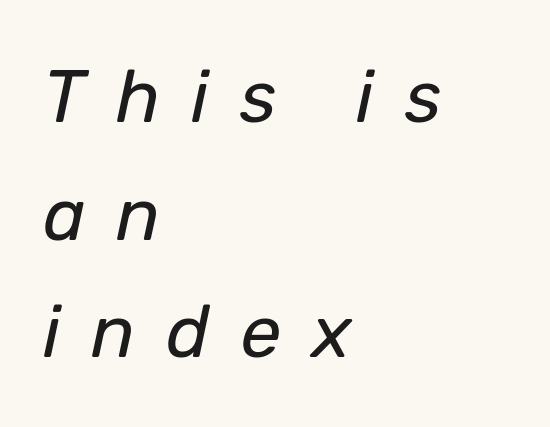
Each letter keeps its own natural width here, so spacing adapts to shape. In terms of leading, this rendering sits right in the middle. Plain, unruled lines of type. Horizontal alignment here is leftward, the default for most running prose. Characters follow at a spacing far wider than the type designer built in.
